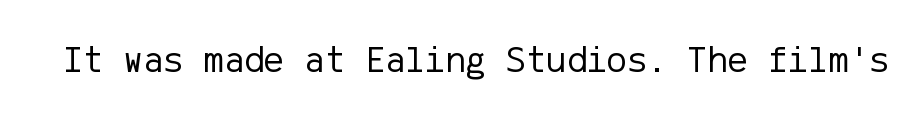
The image shows 38 px regular-weight sans-serif type, upright; set normal letter spacing, not underlined; low stroke contrast and a medium x-height.
